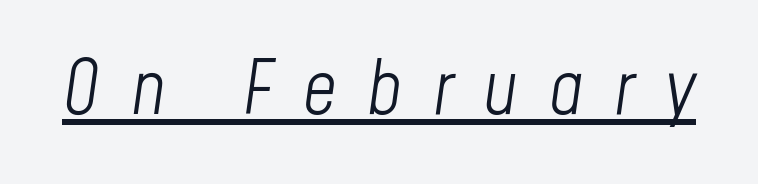
The image shows 74 px light, condensed type, italic (leaning right); set unusually wide letter spacing (+0.41 em), underlined; low stroke contrast and a medium x-height.
